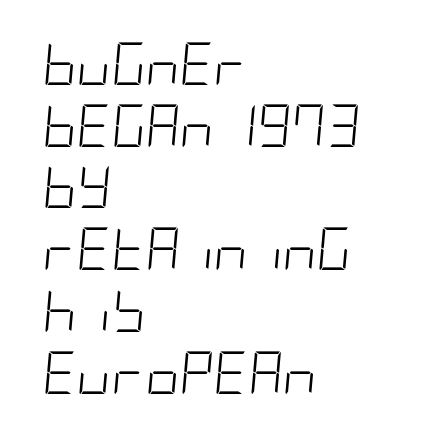
Q: Is the text bold? A: No.
Q: Is the text italic (slanted)? A: Yes, it leans right by about 5 degrees.
Q: Is the text underlined? A: No.
Q: How is the paragraph aligned? A: Left-aligned.
Q: Is the spacing between letters normal or unusually wide? A: Normal.
Q: Is the spacing between lines tight, normal or loose? A: Normal.
Q: Width (condensed, normal, or wide)? A: Condensed.
Q: Stroke contrast? A: Low.
Q: x-height? A: Large.
